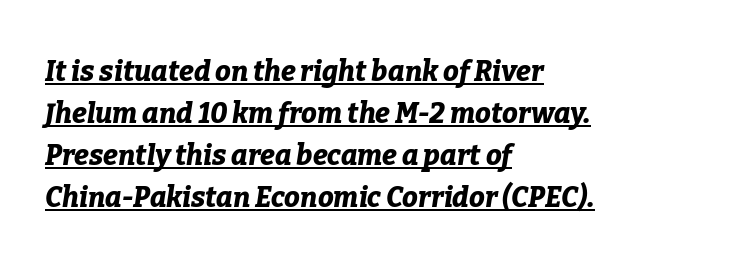
Q: Is the text bold? A: Yes.
Q: Is the text italic (slanted)? A: Yes, it leans right by about 9 degrees.
Q: Is the text underlined? A: Yes.
Q: How is the paragraph aligned? A: Left-aligned.
Q: Is the spacing between letters normal or unusually wide? A: Normal.
Q: Is the spacing between lines tight, normal or loose? A: Normal.
Q: Width (condensed, normal, or wide)? A: Normal.
Q: Stroke contrast? A: Low.
Q: x-height? A: Medium.
Q: Monospaced? A: No.
